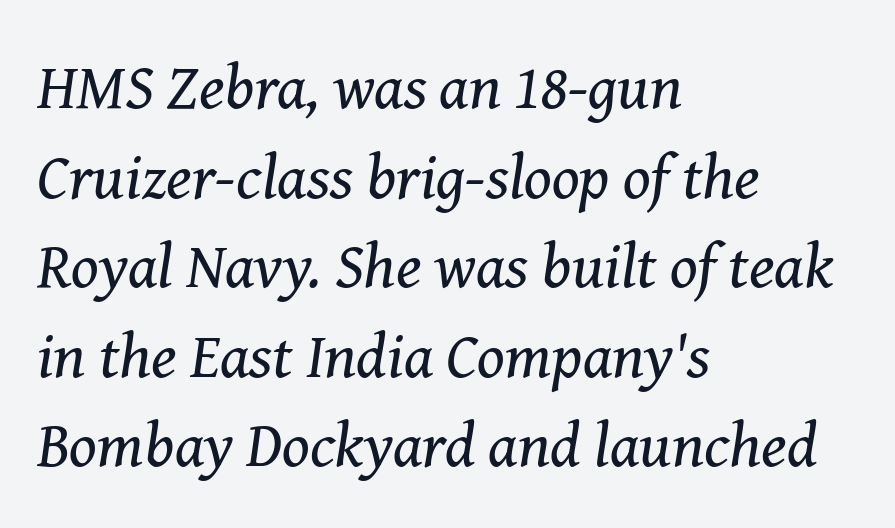
{"serif": "yes", "italic": "yes", "lean": "right", "slant_degrees": 8, "bold": "no", "weight": "regular", "width": "normal", "stroke_contrast": "medium", "x_height": "medium", "monospaced": "no", "underline": "no", "align": "left", "line_spacing": "normal", "line_spacing_ratio": 1.4, "letter_spacing": "normal", "letter_spacing_em": 0.0, "glyph_px": 64}
